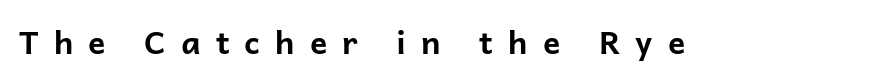
{"serif": "no", "italic": "no", "bold": "yes", "weight": "bold", "width": "normal", "stroke_contrast": "low", "x_height": "medium", "monospaced": "no", "underline": "no", "letter_spacing": "wide", "letter_spacing_em": 0.47, "glyph_px": 32}
